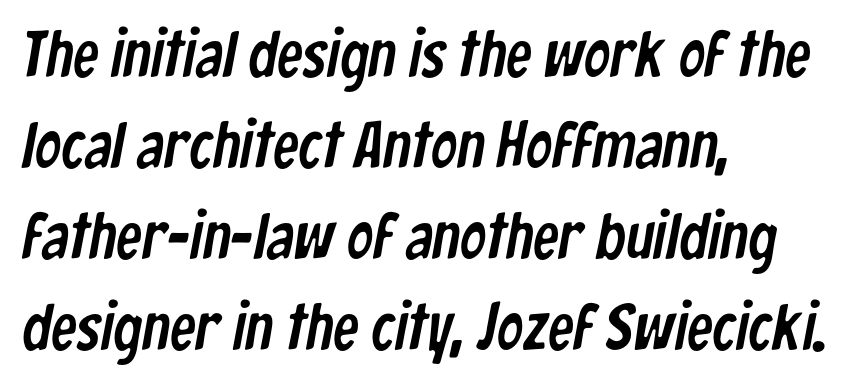
The image shows 65 px condensed sans-serif type; set left-aligned, normal line spacing (1.4x), normal letter spacing, not underlined; low stroke contrast and a medium x-height.
